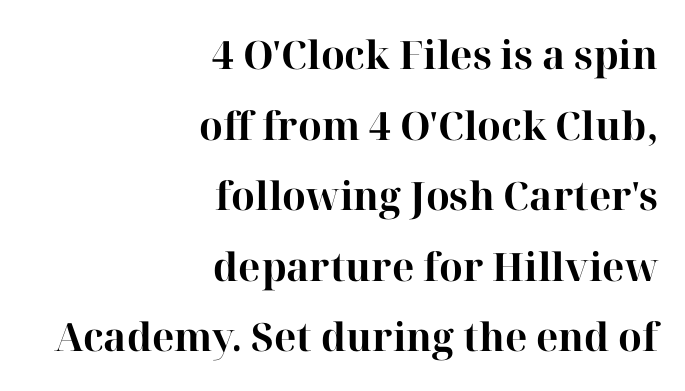
Q: Is the text bold? A: Yes.
Q: Is the text italic (slanted)? A: No, it is upright.
Q: Is the typeface a serif or a sans-serif typeface? A: Serif.
Q: Is the text underlined? A: No.
Q: How is the paragraph aligned? A: Right-aligned.
Q: Is the spacing between letters normal or unusually wide? A: Normal.
Q: Width (condensed, normal, or wide)? A: Normal.
Q: Stroke contrast? A: High.
Q: x-height? A: Medium.
Q: Monospaced? A: No.
